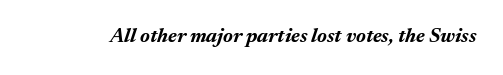
{"italic": "yes", "lean": "right", "slant_degrees": 17, "bold": "yes", "underline": "no", "letter_spacing": "normal", "letter_spacing_em": 0.0, "glyph_px": 20}
